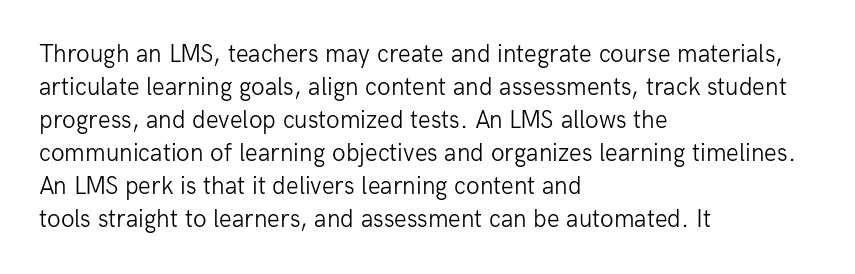
{"italic": "no", "bold": "no", "underline": "no", "align": "left", "line_spacing": "normal", "line_spacing_ratio": 1.32, "letter_spacing": "normal", "letter_spacing_em": 0.0, "glyph_px": 25}
